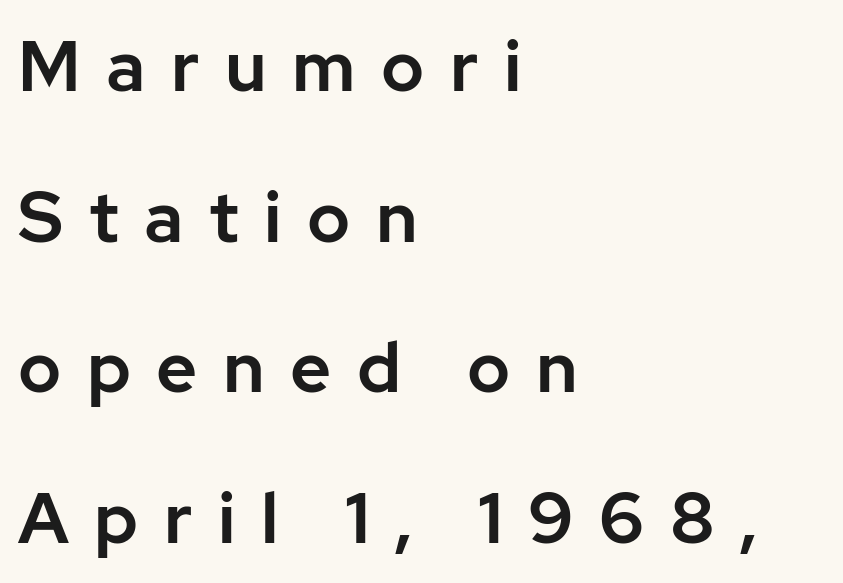
{"serif": "no", "italic": "no", "width": "normal", "stroke_contrast": "low", "x_height": "medium", "monospaced": "no", "underline": "no", "align": "left", "line_spacing": "loose", "line_spacing_ratio": 2.12, "letter_spacing": "wide", "letter_spacing_em": 0.36, "glyph_px": 71}
